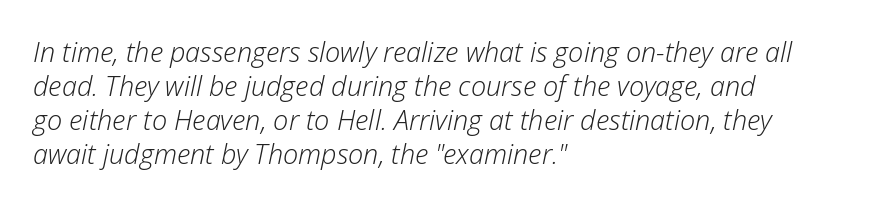
The image shows 27 px text type, italic (leaning right); set left-aligned, normal line spacing (1.26x), normal letter spacing, not underlined.
